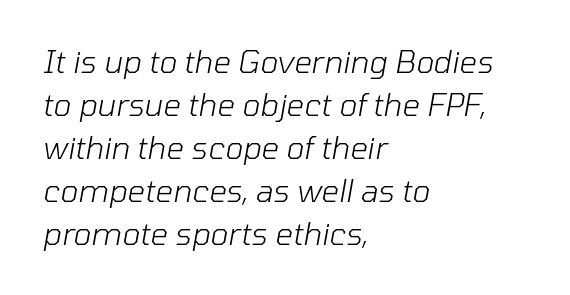
Q: Is the text bold? A: No.
Q: Is the text italic (slanted)? A: Yes, it leans right by about 10 degrees.
Q: Is the text underlined? A: No.
Q: How is the paragraph aligned? A: Left-aligned.
Q: Is the spacing between letters normal or unusually wide? A: Normal.
Q: Is the spacing between lines tight, normal or loose? A: Normal.
Q: Width (condensed, normal, or wide)? A: Normal.
Q: Stroke contrast? A: Low.
Q: x-height? A: Medium.
Q: Monospaced? A: No.
